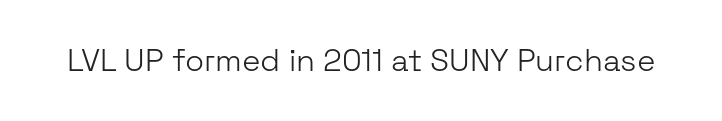
The image shows 31 px light sans-serif type, upright; set normal letter spacing, not underlined; low stroke contrast and a medium x-height.
